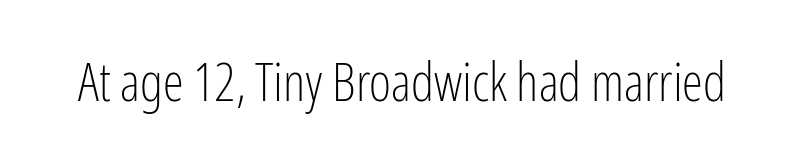
How are the letters spaced? Ordinarily, with no added tracking. Note: no serifs on the glyphs. The space beneath each line is pristine and unruled. Varying glyph widths throughout — classic text-font behaviour. The letters stand upright; this is a roman face.
